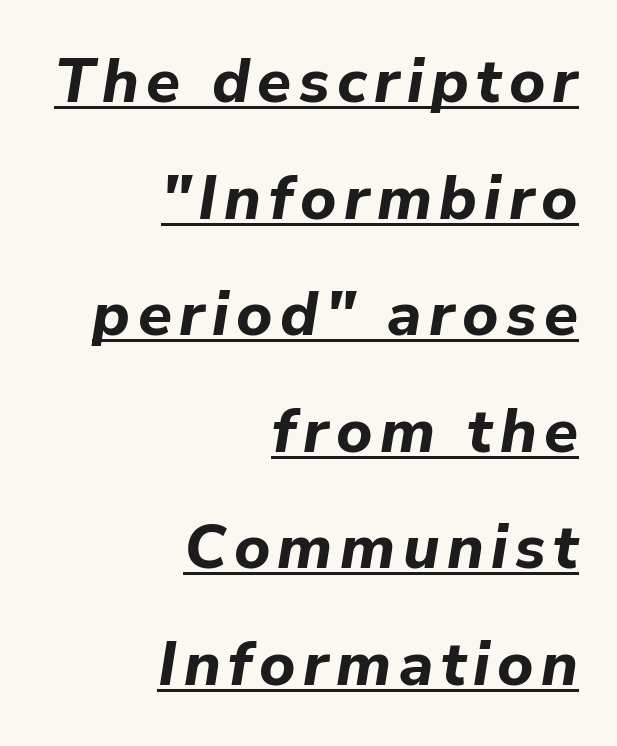
Chunky letters — that's bold for sure. The text block is weighted toward the right margin, trailing off unevenly leftward. The specimen includes a rule beneath the text block's lines. Proportional: the letters do not fall into vertical columns. Quick note: italic.
